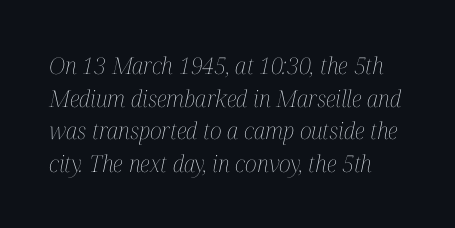
{"italic": "yes", "lean": "right", "slant_degrees": 12, "bold": "no", "underline": "no", "line_spacing": "normal", "line_spacing_ratio": 1.42, "letter_spacing": "normal", "letter_spacing_em": 0.0, "glyph_px": 23}
